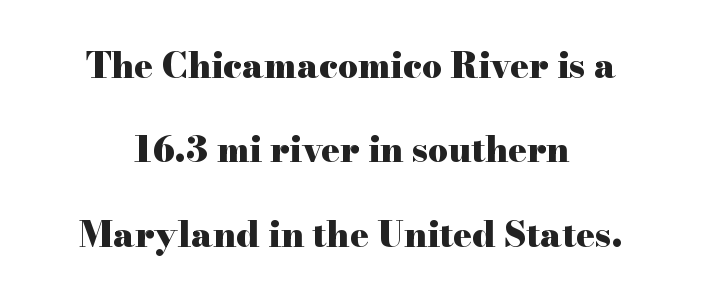
I'd describe the lettering as bold — thick and assertive. Plain, unruled lines of type. Nothing unusual about the tracking: characters are spaced as the font intends. Does the leading feel generous? Absolutely, it's lavish. This sample is center-justified, so both line endings float freely. Is there any slant? The stems are plumb.
